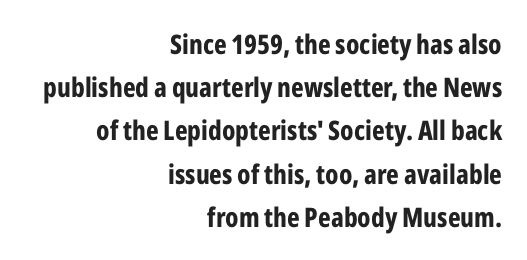
{"italic": "no", "bold": "yes", "underline": "no", "align": "right", "line_spacing": "normal", "line_spacing_ratio": 1.6, "letter_spacing": "normal", "letter_spacing_em": 0.0, "glyph_px": 27}
